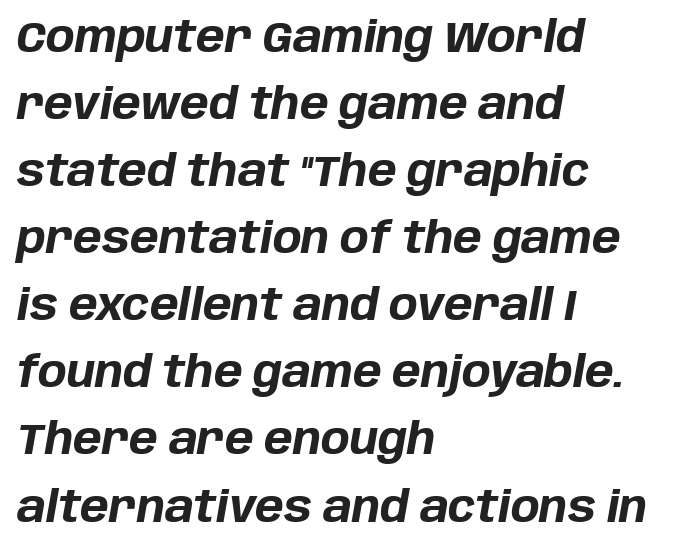
Q: Is the text bold? A: Yes.
Q: Is the text italic (slanted)? A: Yes, it leans right by about 10 degrees.
Q: Is the text underlined? A: No.
Q: How is the paragraph aligned? A: Left-aligned.
Q: Is the spacing between letters normal or unusually wide? A: Normal.
Q: Is the spacing between lines tight, normal or loose? A: Normal.
Q: Width (condensed, normal, or wide)? A: Normal.
Q: Stroke contrast? A: Low.
Q: x-height? A: Large.
Q: Monospaced? A: No.
